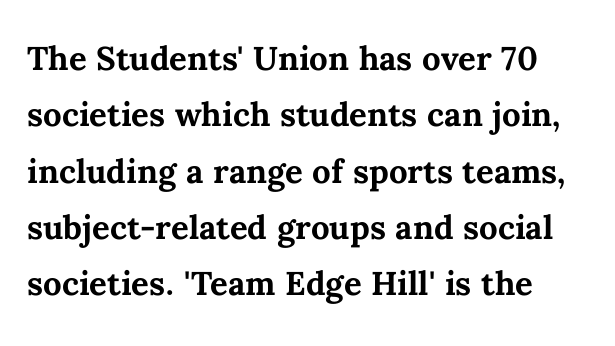
Horizontal bands of white between lines are of average thickness. Bare-footed words on every line. Stroke thickness is high; the sample reads as a true bold. The letterforms sit shoulder to shoulder at normal distance. Upright lettering throughout. Each letter keeps its own natural width here, so spacing adapts to shape.
